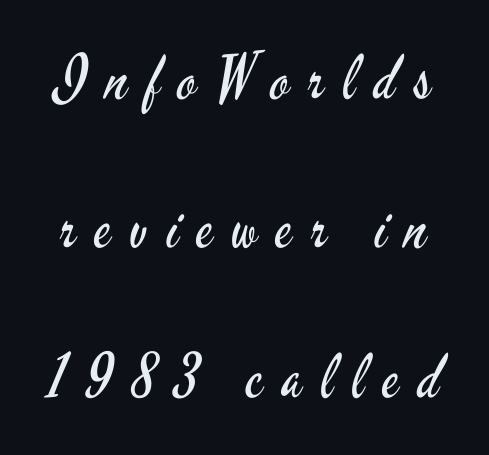
{"serif": "no", "bold": "no", "weight": "regular", "width": "condensed", "stroke_contrast": "low", "x_height": "small", "monospaced": "no", "underline": "no", "line_spacing": "loose", "line_spacing_ratio": 2.45, "letter_spacing": "wide", "letter_spacing_em": 0.31, "glyph_px": 61}
